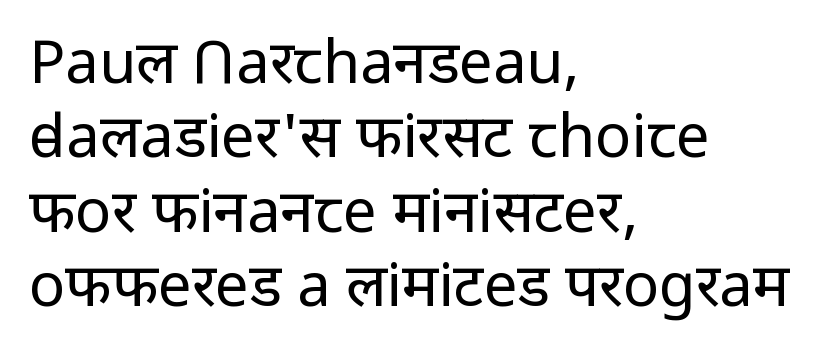
{"serif": "no", "italic": "no", "bold": "no", "weight": "regular", "width": "normal", "stroke_contrast": "low", "x_height": "medium", "monospaced": "no", "underline": "no", "align": "left", "line_spacing_ratio": 1.24, "letter_spacing": "normal", "letter_spacing_em": 0.0, "glyph_px": 60}
